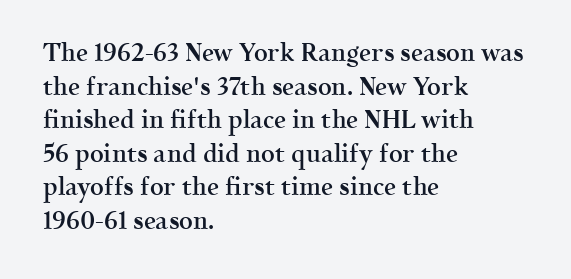
The image shows 24 px text type, upright; set left-aligned, normal line spacing (1.4x), normal letter spacing, not underlined.
